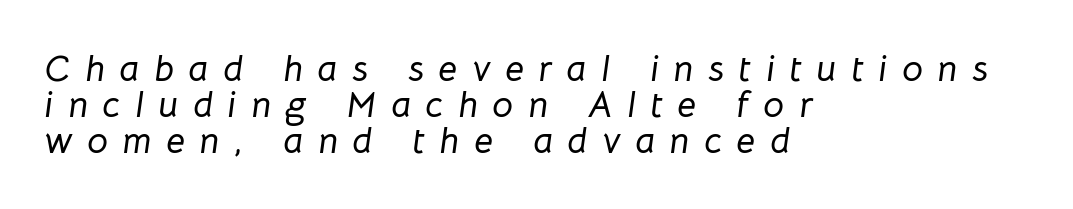
{"italic": "yes", "lean": "right", "slant_degrees": 8, "width": "normal", "stroke_contrast": "low", "x_height": "medium", "monospaced": "no", "underline": "no", "align": "left", "line_spacing": "tight", "line_spacing_ratio": 0.97, "letter_spacing": "wide", "letter_spacing_em": 0.4, "glyph_px": 37}
